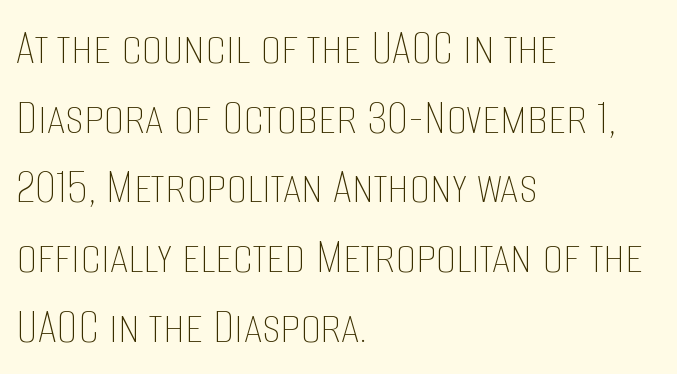
{"italic": "no", "bold": "no", "weight": "thin", "width": "condensed", "stroke_contrast": "low", "x_height": "large", "monospaced": "no", "underline": "no", "align": "left", "line_spacing": "normal", "line_spacing_ratio": 1.34, "letter_spacing": "normal", "letter_spacing_em": 0.0, "glyph_px": 52}
